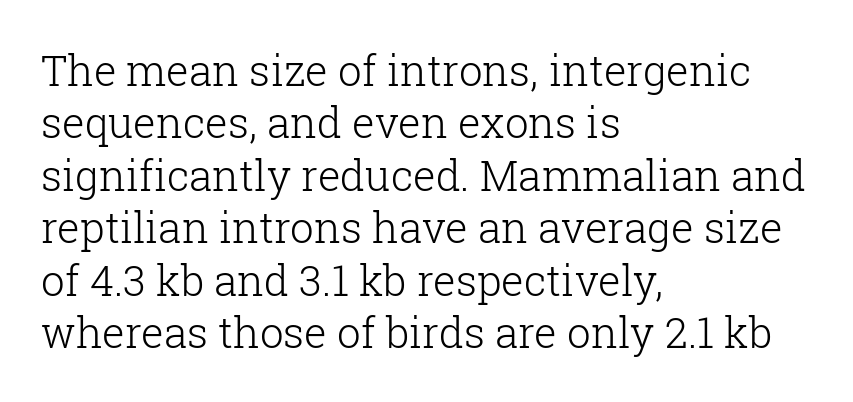
All the whitespace from short lines collects on the right. In terms of leading, this rendering sits right in the middle. The face looks like a standard text weight, possibly lighter. You could not count columns in this text — the font is proportionally spaced. The typeface chosen for these lines features serifs.
